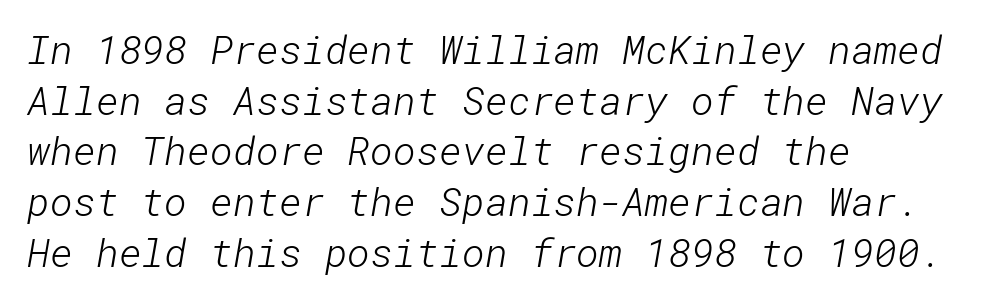
{"serif": "no", "bold": "no", "weight": "light", "width": "normal", "stroke_contrast": "low", "x_height": "medium", "underline": "no", "align": "left", "line_spacing": "normal", "line_spacing_ratio": 1.3, "letter_spacing": "normal", "letter_spacing_em": 0.0, "glyph_px": 39}
